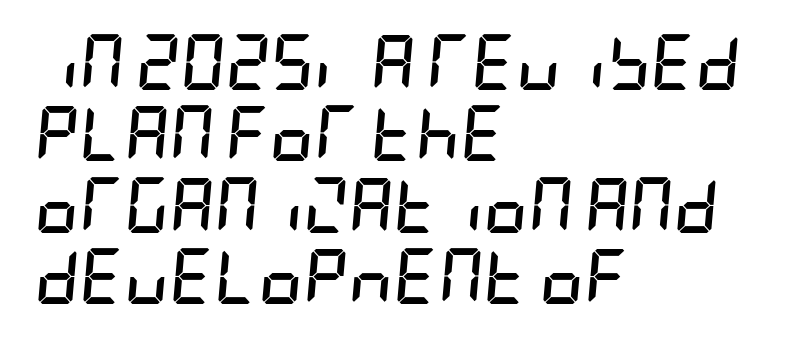
The image shows 55 px semibold, condensed type, italic (leaning right); set left-aligned, normal line spacing (1.3x), normal letter spacing, not underlined; low stroke contrast and a large x-height.
